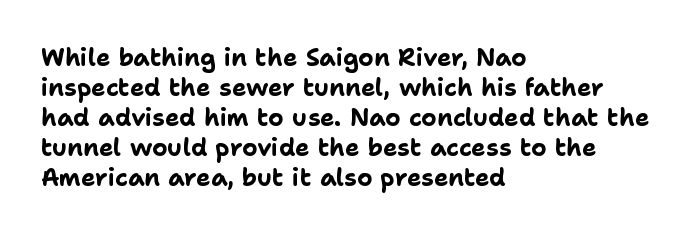
The characters look thick and weighty, a clear bold. Rows of type keep a routine distance in the vertical direction. Each word holds together tightly as a unit, with standard inter-letter gaps. Does the copy run flush right? No — it runs flush left. Beneath every word, the page is bare.
